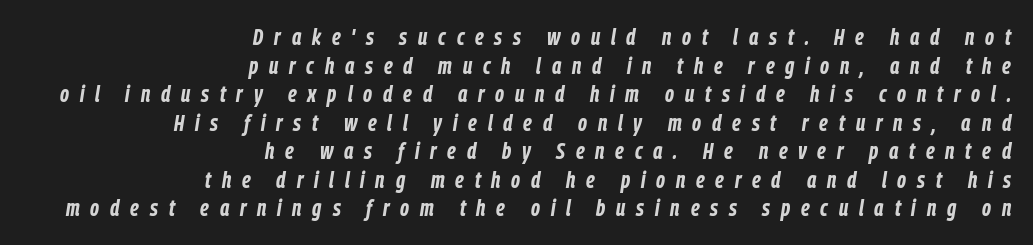
The image shows 23 px bold type, italic (leaning right); set right-aligned, line spacing 1.24x, unusually wide letter spacing (+0.47 em), not underlined.
